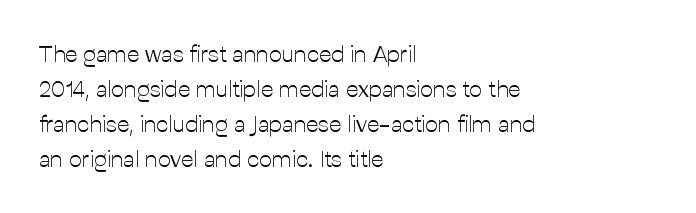
The image shows 23 px text type, upright; set left-aligned, normal line spacing (1.52x), normal letter spacing, not underlined.
